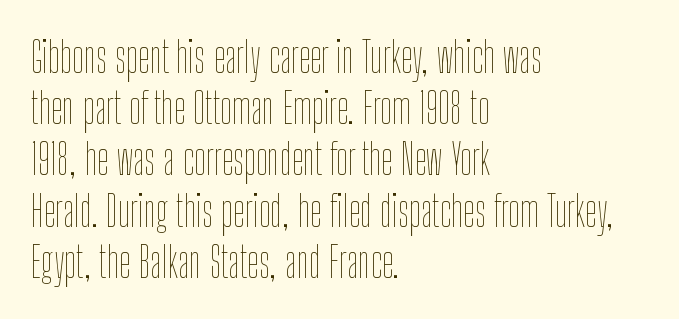
Posture: vertical. This rendering uses left alignment, leaving the right contour irregular. These lines are rendered in a variable-pitch font. Stems here are at most as thick as an everyday book face.
